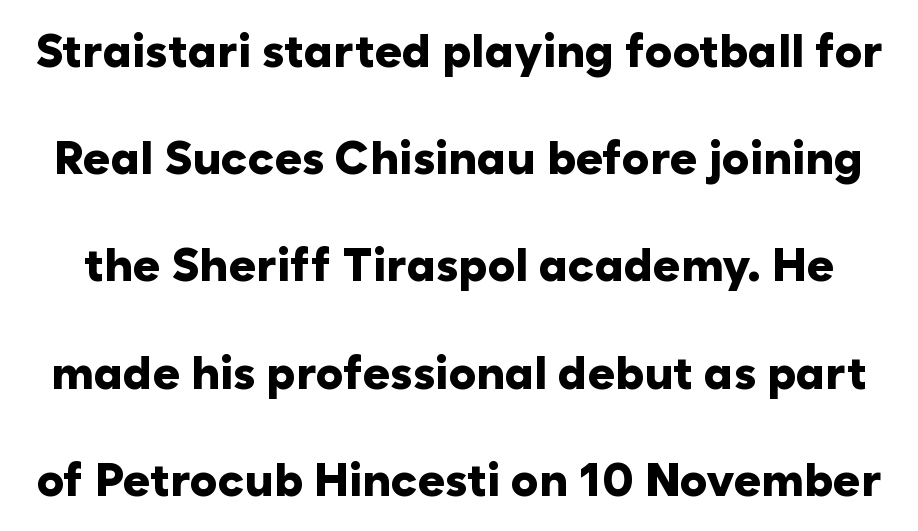
Q: Is the text bold? A: Yes.
Q: Is the text italic (slanted)? A: No, it is upright.
Q: Is the typeface a serif or a sans-serif typeface? A: Sans-serif.
Q: Is the text underlined? A: No.
Q: Is the spacing between letters normal or unusually wide? A: Normal.
Q: Is the spacing between lines tight, normal or loose? A: Loose.
Q: Width (condensed, normal, or wide)? A: Normal.
Q: Stroke contrast? A: Low.
Q: x-height? A: Medium.
Q: Monospaced? A: No.
